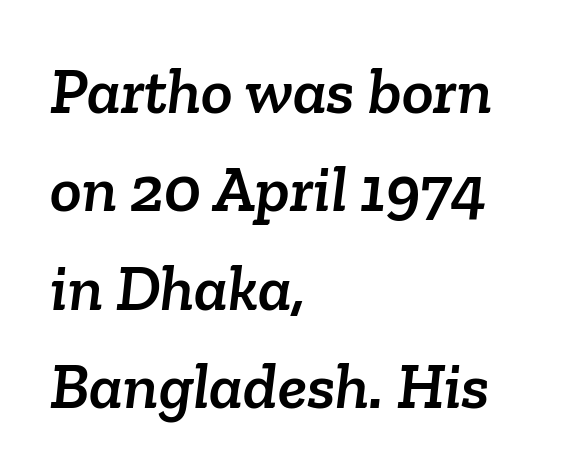
{"serif": "yes", "width": "normal", "stroke_contrast": "low", "x_height": "medium", "monospaced": "no", "underline": "no", "align": "left", "line_spacing": "normal", "line_spacing_ratio": 1.49, "letter_spacing": "normal", "letter_spacing_em": 0.0, "glyph_px": 66}
